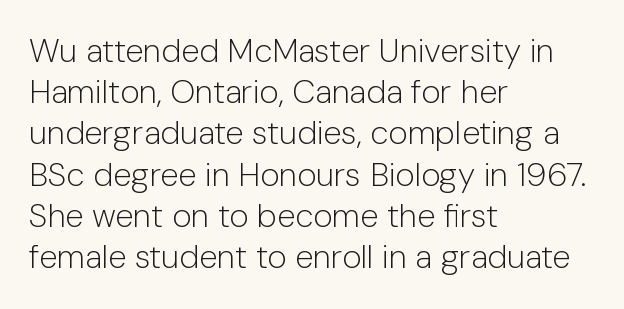
The image shows 33 px light sans-serif type, upright; set left-aligned, normal line spacing (1.25x), normal letter spacing, not underlined; low stroke contrast and a medium x-height.
